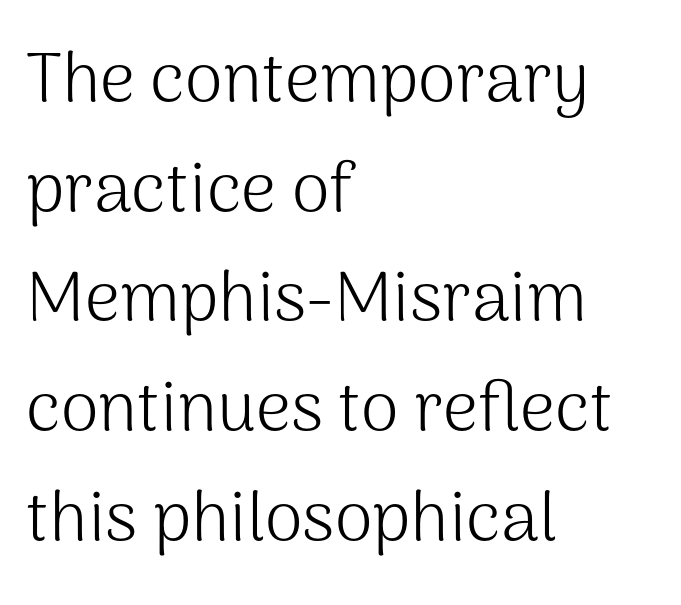
Q: Is the text bold? A: No.
Q: Is the text italic (slanted)? A: No, it is upright.
Q: Is the typeface a serif or a sans-serif typeface? A: Sans-serif.
Q: Is the text underlined? A: No.
Q: How is the paragraph aligned? A: Left-aligned.
Q: Is the spacing between letters normal or unusually wide? A: Normal.
Q: Is the spacing between lines tight, normal or loose? A: Normal.
Q: Width (condensed, normal, or wide)? A: Normal.
Q: Stroke contrast? A: Medium.
Q: x-height? A: Medium.
Q: Monospaced? A: No.
